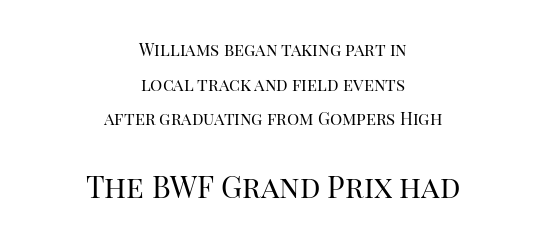
Q: Is the text bold? A: No.
Q: Is the text italic (slanted)? A: No, it is upright.
Q: Is the typeface a serif or a sans-serif typeface? A: Serif.
Q: Is the text underlined? A: No.
Q: How is the paragraph aligned? A: Centered.
Q: Is the spacing between letters normal or unusually wide? A: Normal.
Q: Is the spacing between lines tight, normal or loose? A: Loose.
Q: Which block of text is set in a larger size, the first (top) or the second (bottom)? A: The second (bottom) one.
Q: Width (condensed, normal, or wide)? A: Normal.
Q: Stroke contrast? A: High.
Q: x-height? A: Large.
Q: Monospaced? A: No.
